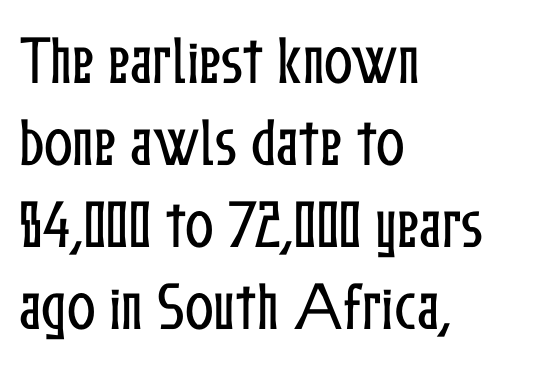
{"italic": "no", "width": "condensed", "stroke_contrast": "low", "x_height": "medium", "monospaced": "no", "underline": "no", "align": "left", "line_spacing": "normal", "line_spacing_ratio": 1.55, "letter_spacing": "normal", "letter_spacing_em": 0.0, "glyph_px": 53}
